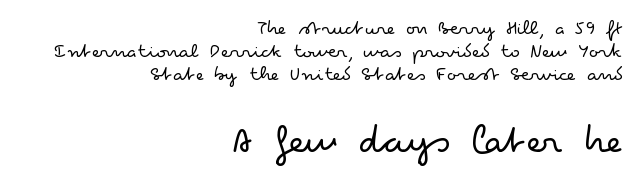
Glance below the letters and you will spot only blank space. Two sizes are in play, and the larger belongs to the second block. Proportional: the letters do not fall into vertical columns. Regarding leading, the lines here are crowded together.
